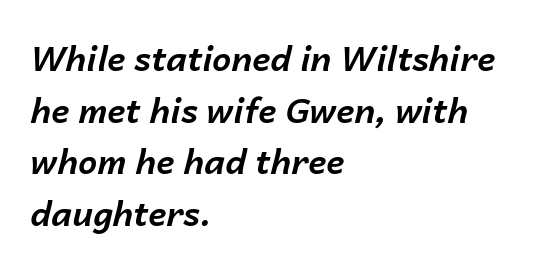
{"italic": "yes", "lean": "right", "slant_degrees": 14, "bold": "yes", "weight": "bold", "width": "normal", "stroke_contrast": "low", "x_height": "medium", "monospaced": "no", "underline": "no", "align": "left", "line_spacing": "normal", "line_spacing_ratio": 1.52, "letter_spacing": "normal", "letter_spacing_em": 0.0, "glyph_px": 34}
